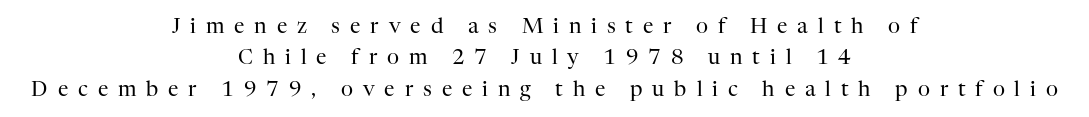
The image shows 21 px text type, upright; set centered, normal line spacing (1.5x), unusually wide letter spacing (+0.47 em), not underlined.
